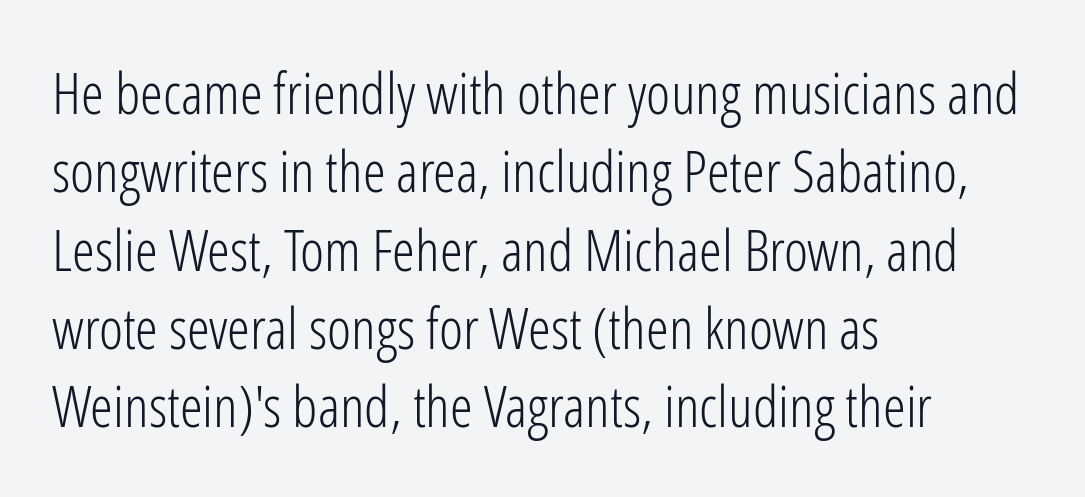
Q: Is the text bold? A: No.
Q: Is the text italic (slanted)? A: No, it is upright.
Q: Is the typeface a serif or a sans-serif typeface? A: Sans-serif.
Q: Is the text underlined? A: No.
Q: How is the paragraph aligned? A: Left-aligned.
Q: Is the spacing between letters normal or unusually wide? A: Normal.
Q: Is the spacing between lines tight, normal or loose? A: Normal.
Q: Width (condensed, normal, or wide)? A: Condensed.
Q: Stroke contrast? A: Low.
Q: x-height? A: Medium.
Q: Monospaced? A: No.
